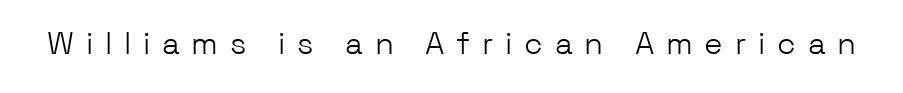
Observe the wide spacing: letters keep a clear distance from each other. This sample has the flowing, uneven cadence of proportional lettering. In terms of letterform style, serifs are entirely absent. Counters stay open thanks to moderate or lighter strokes.
